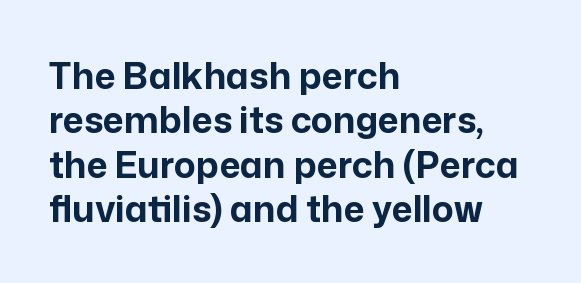
The image shows 36 px bold sans-serif type, upright; set left-aligned, line spacing 1.23x, normal letter spacing, not underlined; low stroke contrast and a medium x-height.
